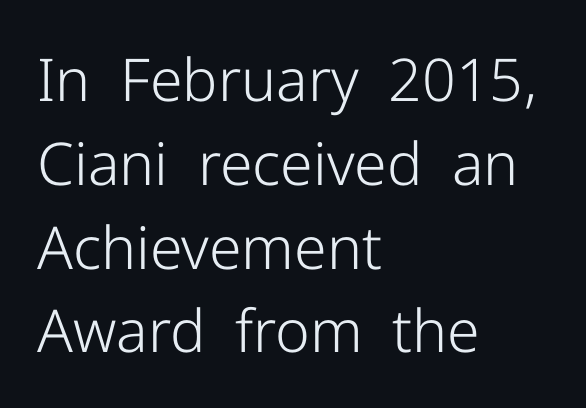
The image shows 59 px light sans-serif type, upright; set left-aligned, normal line spacing (1.42x), normal letter spacing, not underlined; low stroke contrast and a medium x-height.
